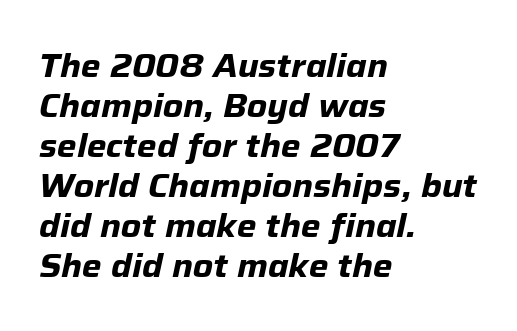
The font is running at its bold setting. Think of a printed novel: that variable character pitch is what you see here. The rendering anchors every line to the left-hand side. Tall strokes in this sample are angled rather than plumb. You could call the tracking neutral — neither tight nor loose. The foot of each line stays bare and open.
